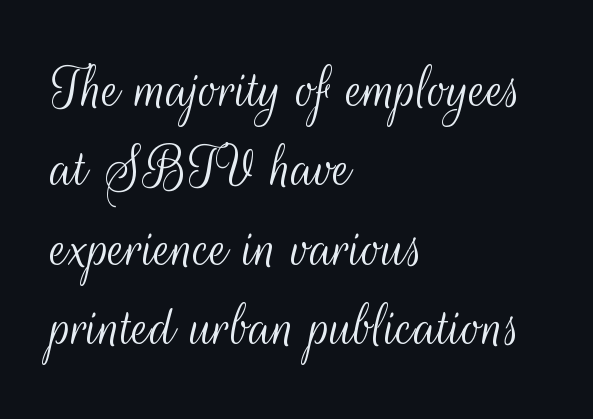
Q: Is the text bold? A: No.
Q: Is the text italic (slanted)? A: Yes.
Q: Is the typeface a serif or a sans-serif typeface? A: Sans-serif.
Q: Is the text underlined? A: No.
Q: How is the paragraph aligned? A: Left-aligned.
Q: Is the spacing between letters normal or unusually wide? A: Normal.
Q: Width (condensed, normal, or wide)? A: Condensed.
Q: Stroke contrast? A: Medium.
Q: x-height? A: Small.
Q: Monospaced? A: No.
